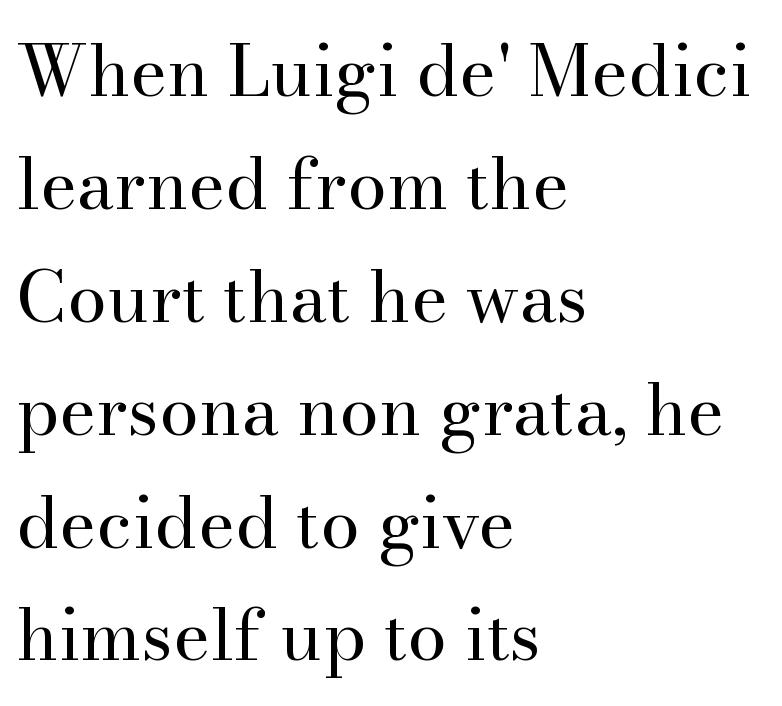
{"serif": "yes", "italic": "no", "bold": "no", "weight": "regular", "width": "normal", "stroke_contrast": "high", "x_height": "small", "monospaced": "no", "underline": "no", "align": "left", "line_spacing": "normal", "line_spacing_ratio": 1.59, "letter_spacing": "normal", "letter_spacing_em": 0.0, "glyph_px": 71}
